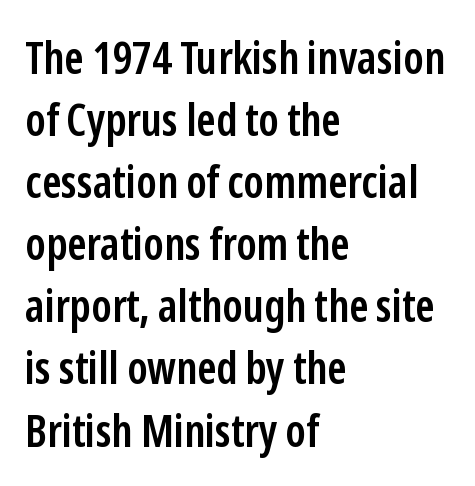
What stands out about the letter spacing? Nothing — it is the standard amount. The rag falls on the right side of this text block. The font's upright variant was chosen for this text. In terms of weight, the rendering is demibold, just under bold. Rows of type keep a routine distance in the vertical direction.
